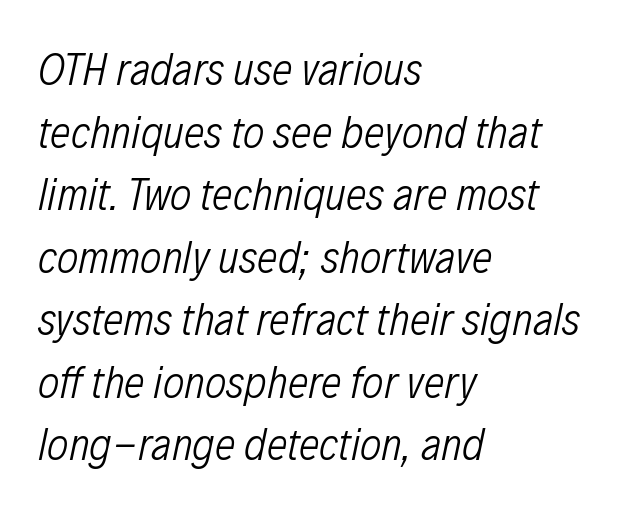
The image shows 46 px light, condensed type, italic (leaning right); set left-aligned, normal line spacing (1.36x), normal letter spacing, not underlined; low stroke contrast and a medium x-height.
